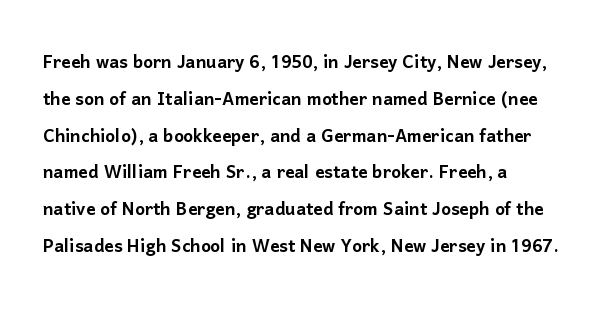
{"italic": "no", "underline": "no", "align": "left", "line_spacing": "normal", "line_spacing_ratio": 1.6, "letter_spacing": "normal", "letter_spacing_em": 0.0, "glyph_px": 23}
